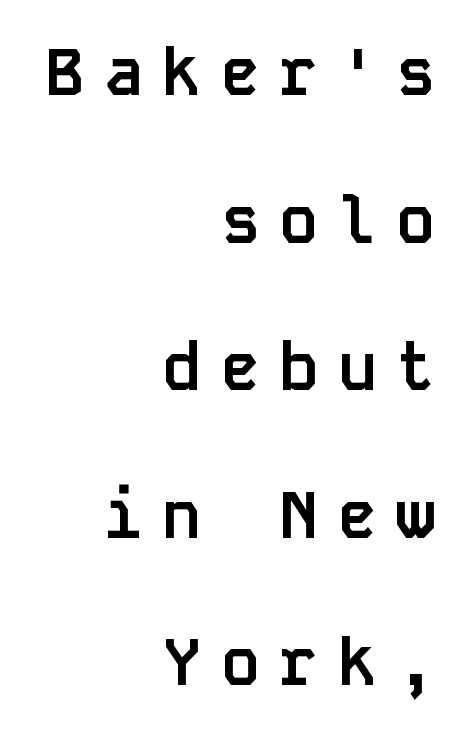
Q: Is the text bold? A: Yes.
Q: Is the text italic (slanted)? A: No, it is upright.
Q: Is the typeface a serif or a sans-serif typeface? A: Sans-serif.
Q: Is the text underlined? A: No.
Q: How is the paragraph aligned? A: Right-aligned.
Q: Is the spacing between letters normal or unusually wide? A: Unusually wide.
Q: Is the spacing between lines tight, normal or loose? A: Loose.
Q: Width (condensed, normal, or wide)? A: Normal.
Q: Stroke contrast? A: Low.
Q: x-height? A: Large.
Q: Monospaced? A: Yes.
